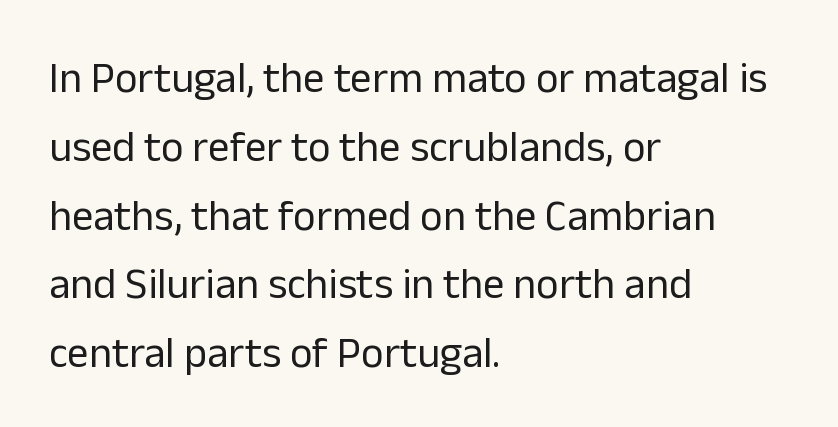
{"serif": "no", "italic": "no", "bold": "no", "weight": "regular", "width": "normal", "stroke_contrast": "low", "x_height": "medium", "monospaced": "no", "underline": "no", "align": "left", "line_spacing": "normal", "line_spacing_ratio": 1.6, "letter_spacing": "normal", "letter_spacing_em": 0.0, "glyph_px": 43}
